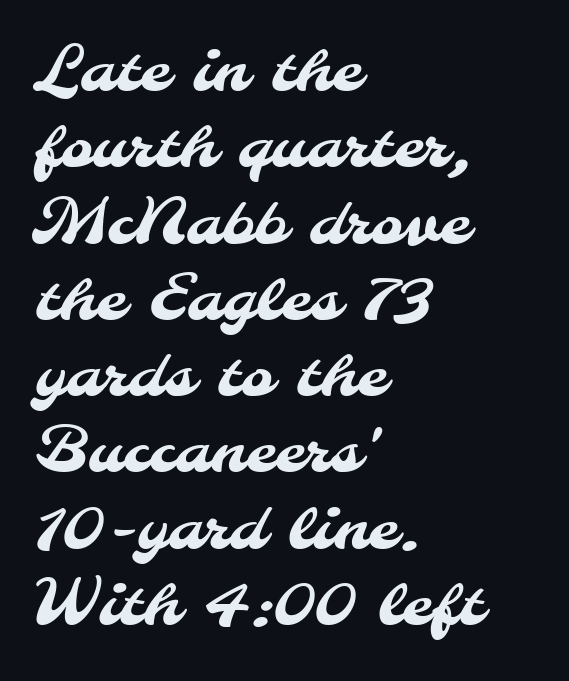
Q: Is the typeface a serif or a sans-serif typeface? A: Sans-serif.
Q: Is the text underlined? A: No.
Q: How is the paragraph aligned? A: Left-aligned.
Q: Is the spacing between letters normal or unusually wide? A: Normal.
Q: Width (condensed, normal, or wide)? A: Normal.
Q: Stroke contrast? A: Medium.
Q: x-height? A: Small.
Q: Monospaced? A: No.
